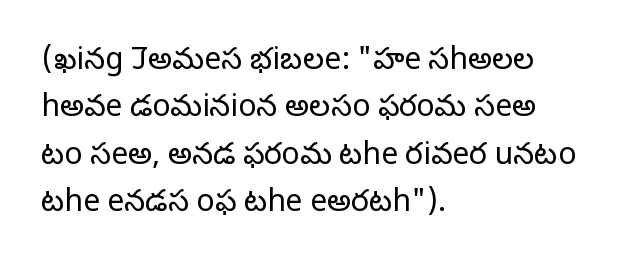
Q: Is the text bold? A: No.
Q: Is the text italic (slanted)? A: No, it is upright.
Q: Is the typeface a serif or a sans-serif typeface? A: Sans-serif.
Q: Is the text underlined? A: No.
Q: How is the paragraph aligned? A: Left-aligned.
Q: Is the spacing between letters normal or unusually wide? A: Normal.
Q: Is the spacing between lines tight, normal or loose? A: Normal.
Q: Width (condensed, normal, or wide)? A: Normal.
Q: Stroke contrast? A: Low.
Q: x-height? A: Medium.
Q: Monospaced? A: No.
